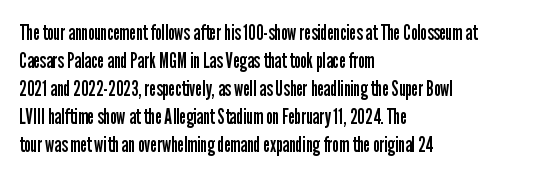
{"italic": "no", "bold": "no", "underline": "no", "align": "left", "line_spacing": "normal", "line_spacing_ratio": 1.33, "letter_spacing": "normal", "letter_spacing_em": 0.0, "glyph_px": 21}
